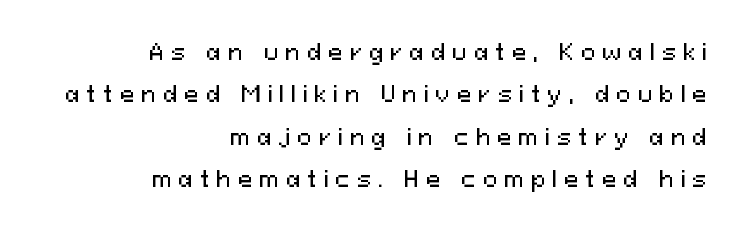
Whoever set this chose breathing room over compactness in the vertical rhythm. These lines stack with their right ends in a neat column. Nope, not italic — everything's standing straight. This sample uses expanded letter spacing, leaving extra air between glyphs.
